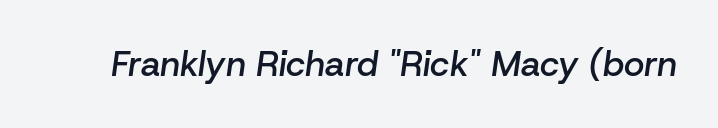
Q: Is the text bold? A: Semi-bold.
Q: Is the text italic (slanted)? A: Yes, it leans right by about 8 degrees.
Q: Is the text underlined? A: No.
Q: Is the spacing between letters normal or unusually wide? A: Normal.
Q: Width (condensed, normal, or wide)? A: Normal.
Q: Stroke contrast? A: Low.
Q: x-height? A: Medium.
Q: Monospaced? A: No.
